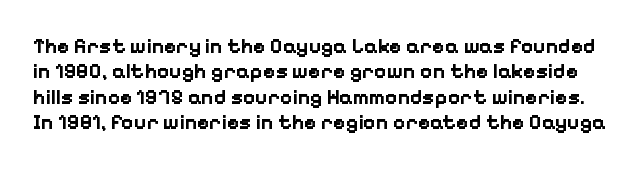
A typesetter would call this zero additional tracking. The lettering stays uniformly vertical, giving the passage a roman look. Lines of text with bare space underneath. Caption: bold face, heavy strokes.
